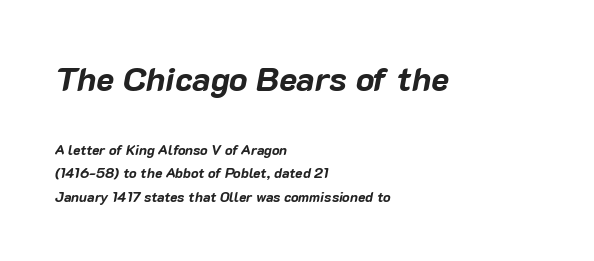
The glyphs look as if they've been sheared to an angle. Honestly, there is no underline to notice here at all. The face used here is proportionally spaced, like ordinary book or web type. Here the glyphs are tracked normally, forming tight word shapes. Pretty heavy lettering here — definitely bold. Caption: multi-line text, flush left, ragged right.
